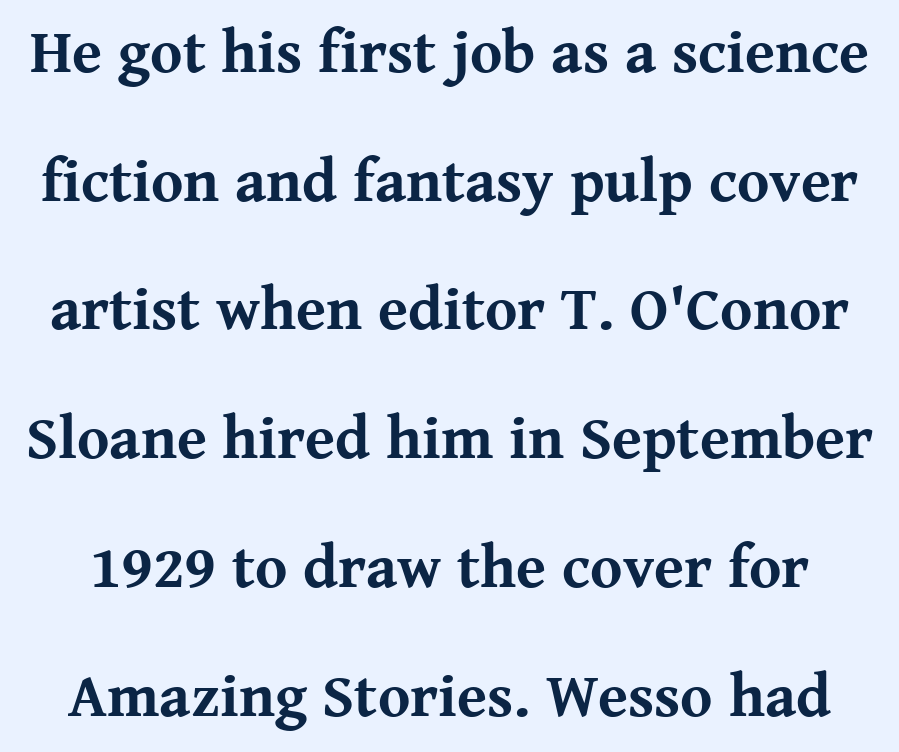
Heft: maximum for text — a bold. There is no visible air inserted between adjacent glyphs. Stroke terminals: seriffed. These lines are rendered in a variable-pitch font.
